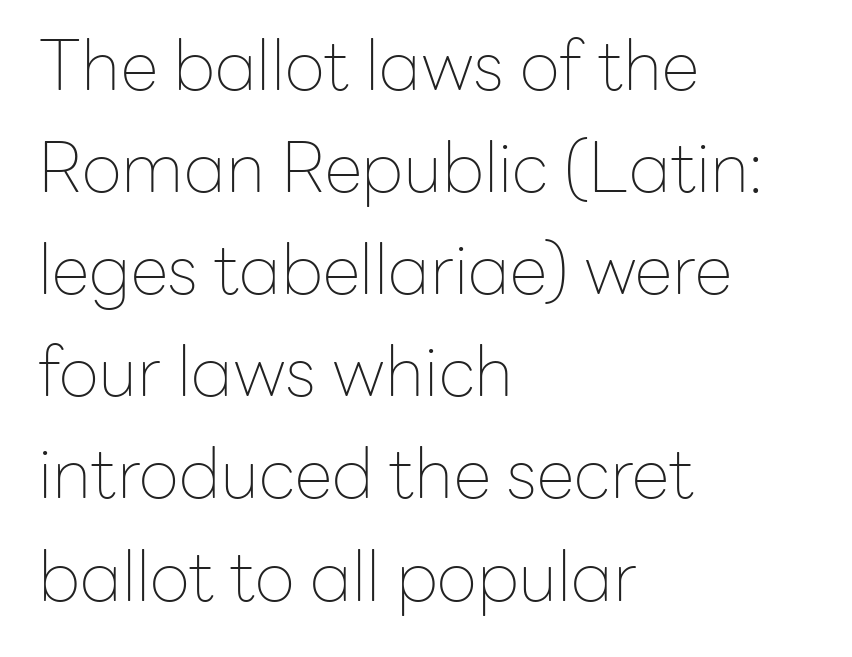
The image shows 69 px thin sans-serif type, upright; set left-aligned, normal line spacing (1.48x), normal letter spacing, not underlined; low stroke contrast and a medium x-height.
